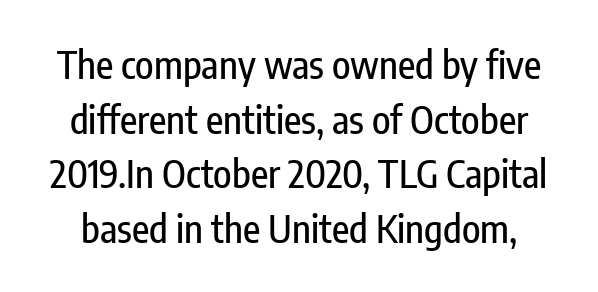
{"serif": "no", "italic": "no", "width": "condensed", "stroke_contrast": "low", "x_height": "medium", "monospaced": "no", "underline": "no", "line_spacing": "normal", "line_spacing_ratio": 1.44, "letter_spacing": "normal", "letter_spacing_em": 0.0, "glyph_px": 38}
